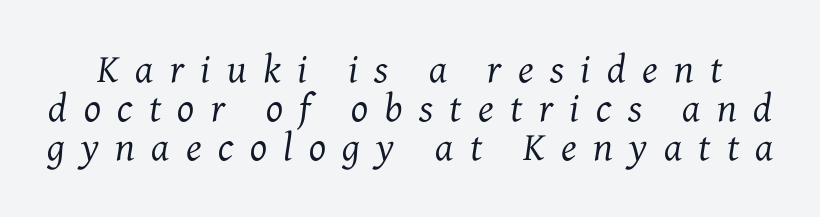
The image shows 40 px regular-weight serif type, italic (leaning right); set tight line spacing (0.97x), unusually wide letter spacing (+0.41 em), not underlined; medium stroke contrast and a medium x-height.
